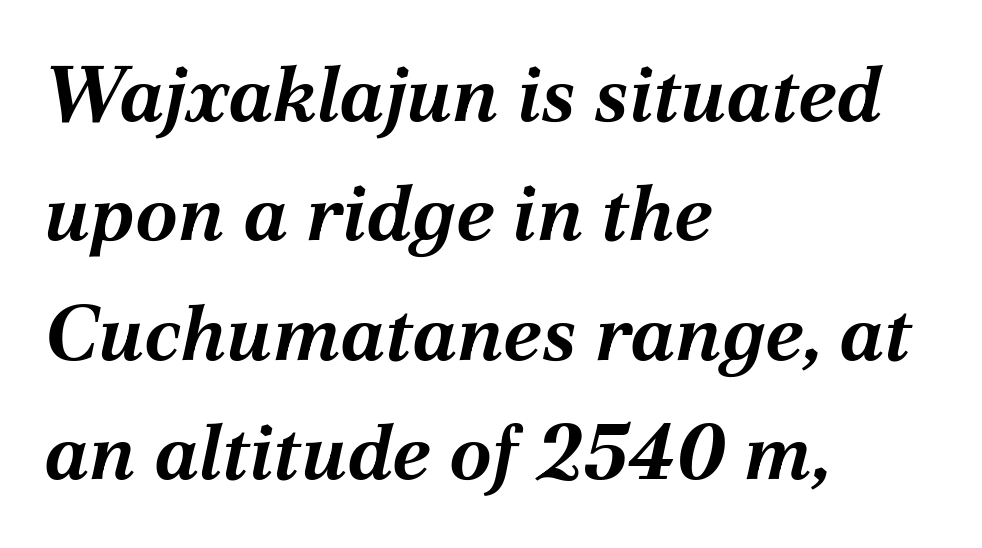
{"italic": "yes", "lean": "right", "slant_degrees": 12, "bold": "yes", "weight": "bold", "width": "normal", "stroke_contrast": "medium", "x_height": "medium", "monospaced": "no", "underline": "no", "align": "left", "line_spacing": "normal", "line_spacing_ratio": 1.55, "letter_spacing": "normal", "letter_spacing_em": 0.0, "glyph_px": 77}
